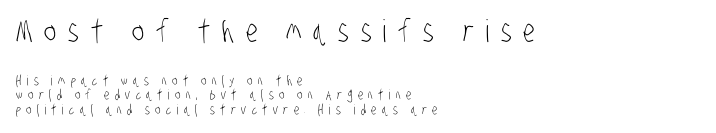
{"serif": "no", "bold": "no", "weight": "light", "width": "condensed", "stroke_contrast": "low", "x_height": "large", "monospaced": "no", "underline": "no", "align": "left", "line_spacing": "tight", "line_spacing_ratio": 1.03, "letter_spacing": "wide", "letter_spacing_em": 0.38, "larger_block": "first", "size_ratio": 2.21, "glyph_px": 31}
